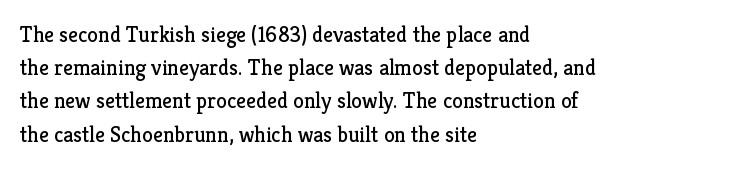
{"italic": "no", "bold": "no", "underline": "no", "align": "left", "line_spacing": "normal", "line_spacing_ratio": 1.51, "letter_spacing": "normal", "letter_spacing_em": 0.0, "glyph_px": 22}
